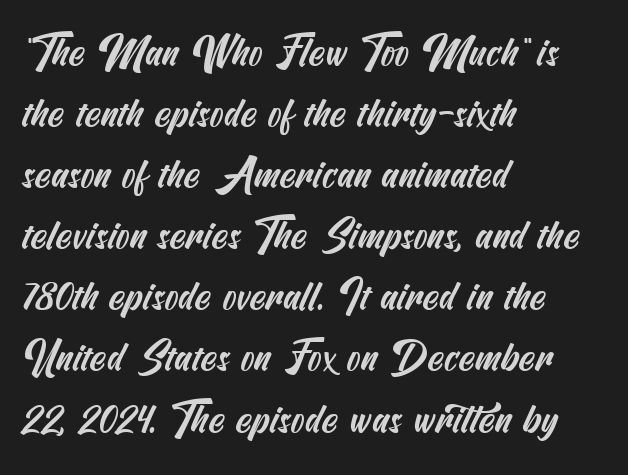
The image shows 41 px condensed sans-serif type; set left-aligned, normal line spacing (1.49x), normal letter spacing, not underlined; medium stroke contrast and a small x-height.
